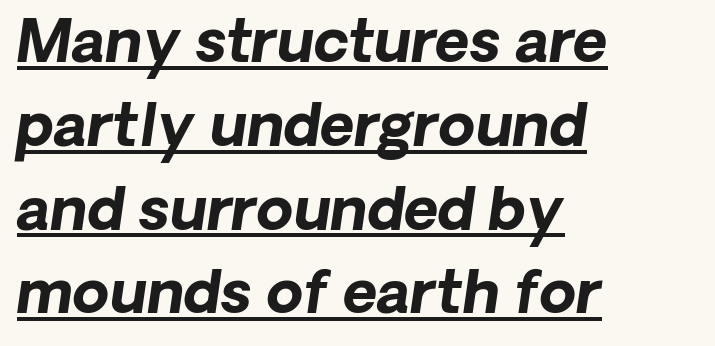
The image shows 59 px bold type, italic (leaning right); set left-aligned, normal line spacing (1.42x), normal letter spacing, underlined; low stroke contrast and a medium x-height.
